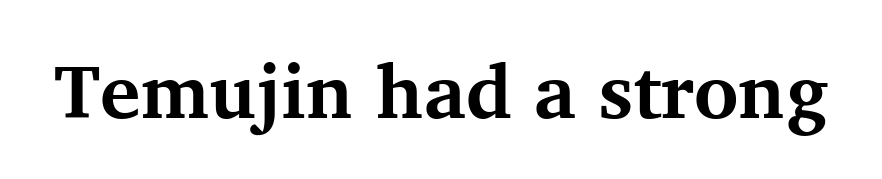
Q: Is the text bold? A: Yes.
Q: Is the text italic (slanted)? A: No, it is upright.
Q: Is the typeface a serif or a sans-serif typeface? A: Serif.
Q: Is the text underlined? A: No.
Q: Is the spacing between letters normal or unusually wide? A: Normal.
Q: Width (condensed, normal, or wide)? A: Normal.
Q: Stroke contrast? A: Medium.
Q: x-height? A: Medium.
Q: Monospaced? A: No.
